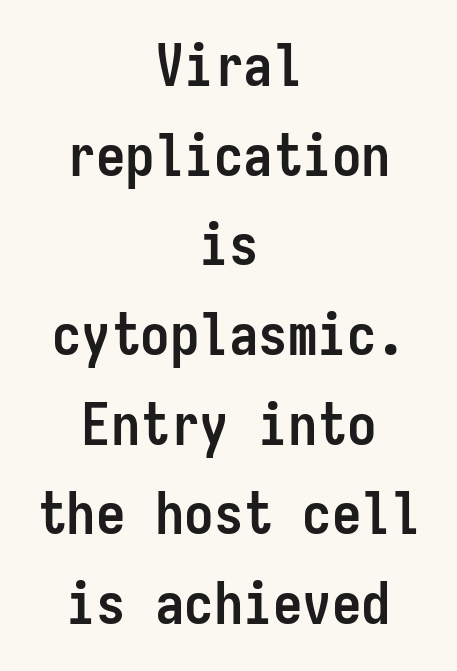
Casual observation: everything's sitting right in the middle. The face used here is monospaced, like something from a code editor. Check where the strokes stop: nothing finishes them off — pure sans. What weight is shown? A full bold with thick strokes.
